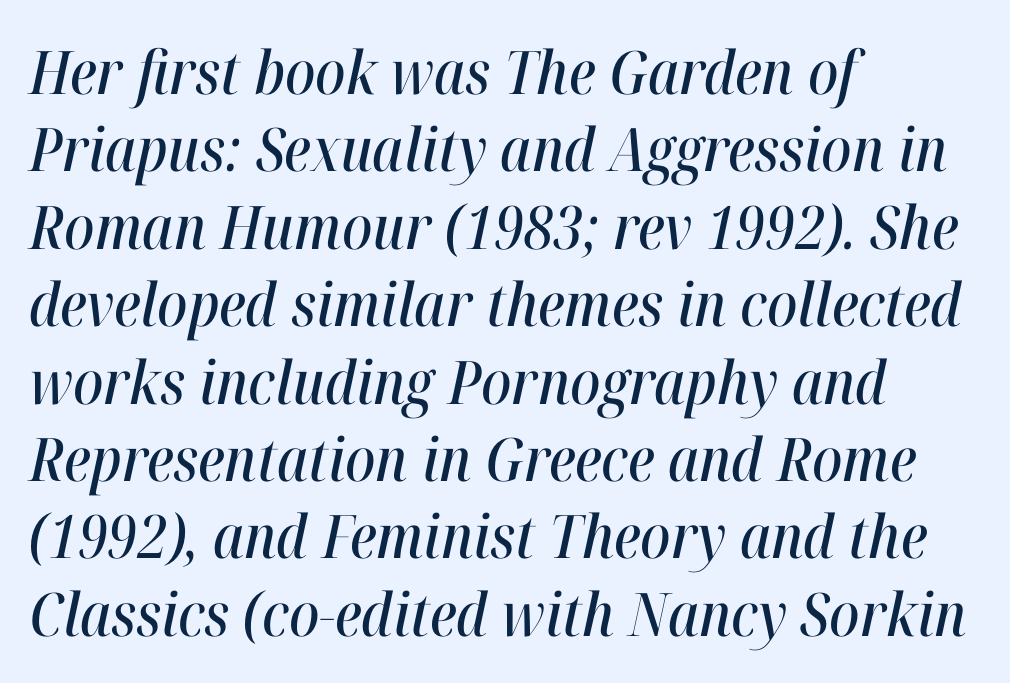
The image shows 60 px condensed type, italic (leaning right); set left-aligned, normal line spacing (1.29x), normal letter spacing, not underlined; high stroke contrast and a medium x-height.
